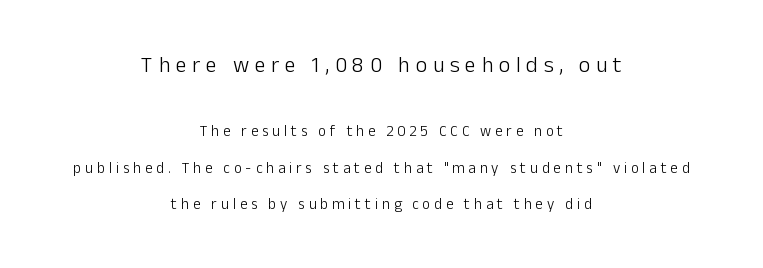
Two sizes are in play, and the larger belongs to the first block. You could fit nearly another row in the gap between these rows. The font sits on the lighter half of the weight spectrum, regular included. Leftover space on each line is divided equally before and after the words.
